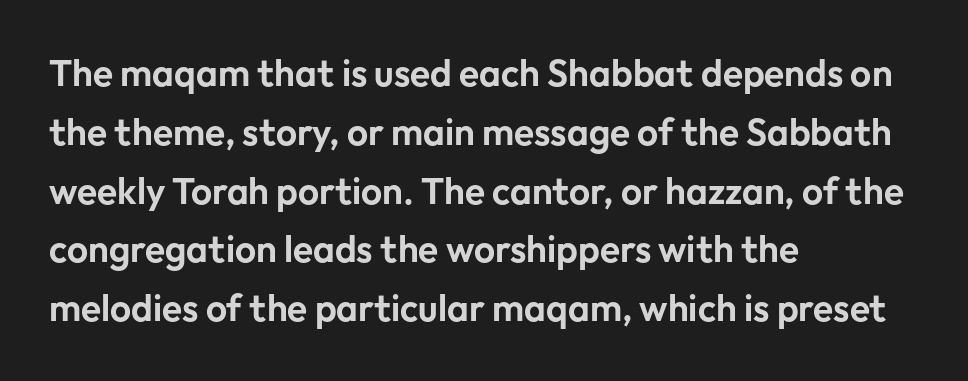
Typographically, this falls in the sans-serif category. Underlining? Definitely not there. The letters advance in unequal steps, a hallmark of proportional type. Designer's note — italics off, roman on. Each line starts at the same left margin while the right side varies.
